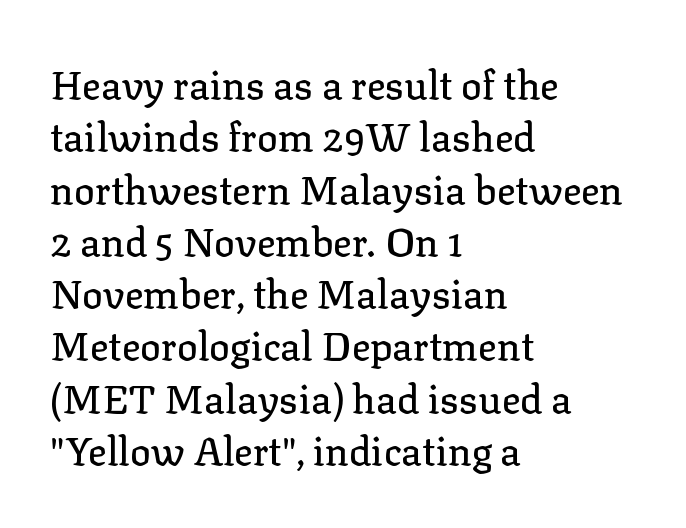
The image shows 39 px serif type, upright; set left-aligned, normal line spacing (1.34x), normal letter spacing, not underlined; low stroke contrast and a medium x-height.
